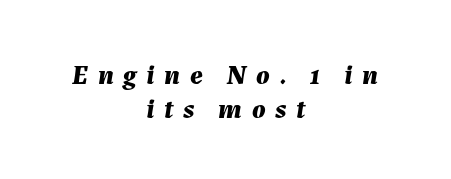
The image shows 28 px bold type, italic (leaning right); set centered, line spacing 1.22x, unusually wide letter spacing (+0.34 em), not underlined; medium stroke contrast and a medium x-height.
